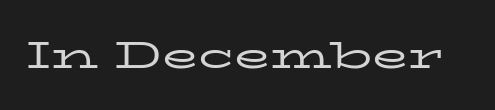
Q: Is the text bold? A: No.
Q: Is the text italic (slanted)? A: No, it is upright.
Q: Is the typeface a serif or a sans-serif typeface? A: Serif.
Q: Is the text underlined? A: No.
Q: Is the spacing between letters normal or unusually wide? A: Normal.
Q: Width (condensed, normal, or wide)? A: Wide.
Q: Stroke contrast? A: Low.
Q: x-height? A: Medium.
Q: Monospaced? A: No.
